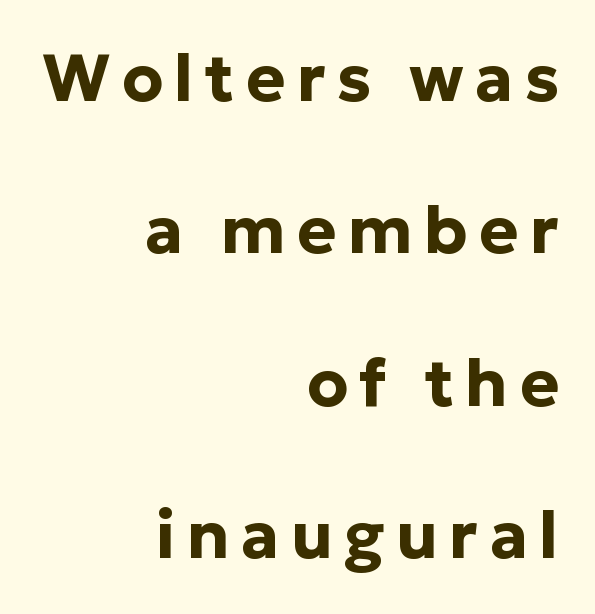
{"serif": "no", "italic": "no", "bold": "yes", "weight": "bold", "width": "normal", "stroke_contrast": "low", "x_height": "medium", "monospaced": "no", "underline": "no", "align": "right", "line_spacing": "loose", "line_spacing_ratio": 2.31, "glyph_px": 66}
